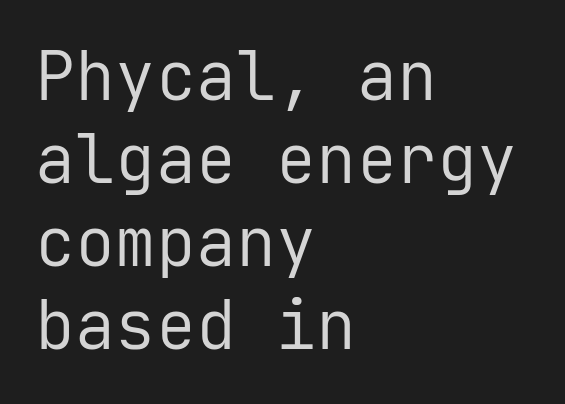
Q: Is the text bold? A: No.
Q: Is the text italic (slanted)? A: No, it is upright.
Q: Is the typeface a serif or a sans-serif typeface? A: Sans-serif.
Q: Is the text underlined? A: No.
Q: How is the paragraph aligned? A: Left-aligned.
Q: Is the spacing between letters normal or unusually wide? A: Normal.
Q: Width (condensed, normal, or wide)? A: Normal.
Q: Stroke contrast? A: Low.
Q: x-height? A: Medium.
Q: Monospaced? A: Yes.
